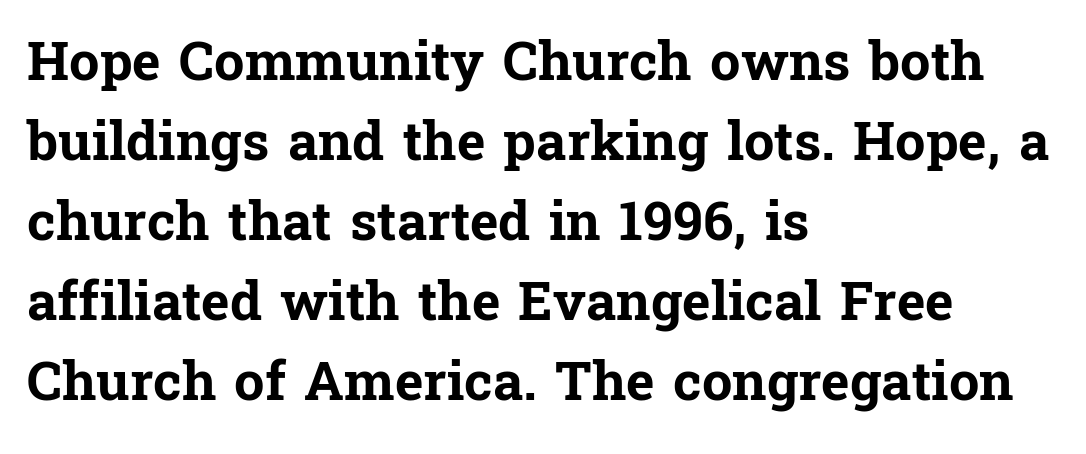
This is roman type, the default non-slanted kind. Spacing verdict: proportional, widths tailored to each character. How heavy is the stroke? Heavy — this is a bold. How would I describe the line gaps? Plain and ordinary. Students, note that the glyphs here touch the page at normal intervals.
